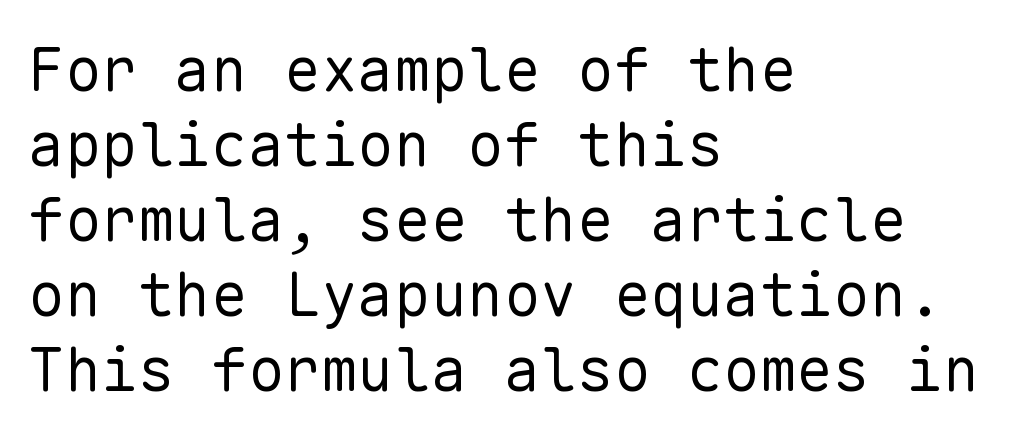
The image shows 61 px regular-weight sans-serif type, upright, monospaced; set left-aligned, line spacing 1.23x, normal letter spacing, not underlined; low stroke contrast and a medium x-height.
